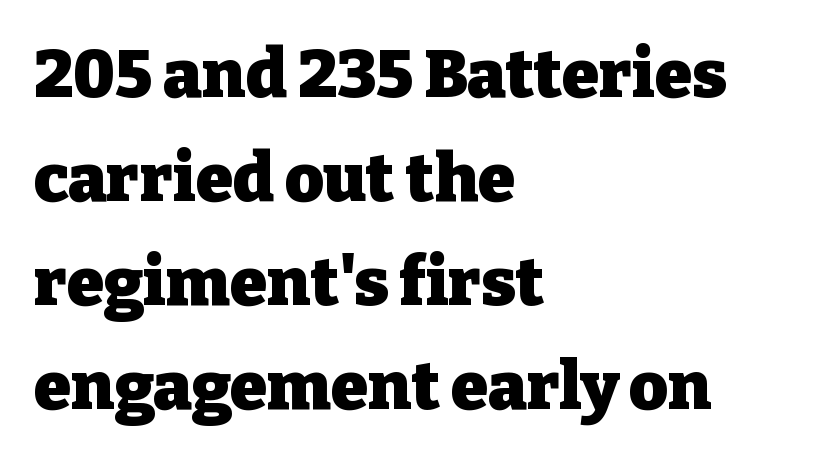
The image shows 67 px heavy serif type, upright; set left-aligned, normal line spacing (1.55x), normal letter spacing, not underlined; low stroke contrast and a medium x-height.
